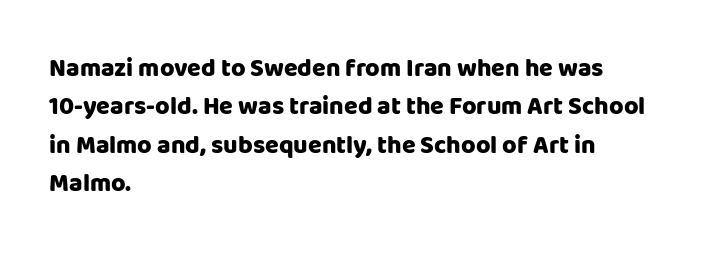
{"italic": "no", "bold": "yes", "underline": "no", "align": "left", "line_spacing": "normal", "line_spacing_ratio": 1.54, "letter_spacing": "normal", "letter_spacing_em": 0.0, "glyph_px": 25}
